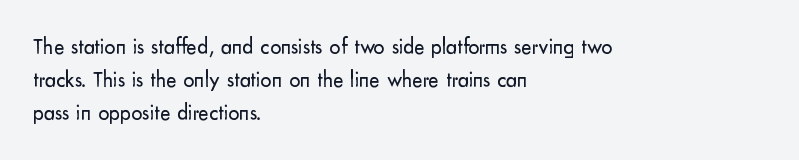
{"italic": "no", "bold": "no", "underline": "no", "align": "left", "line_spacing": "normal", "line_spacing_ratio": 1.51, "letter_spacing": "normal", "letter_spacing_em": 0.0, "glyph_px": 22}
